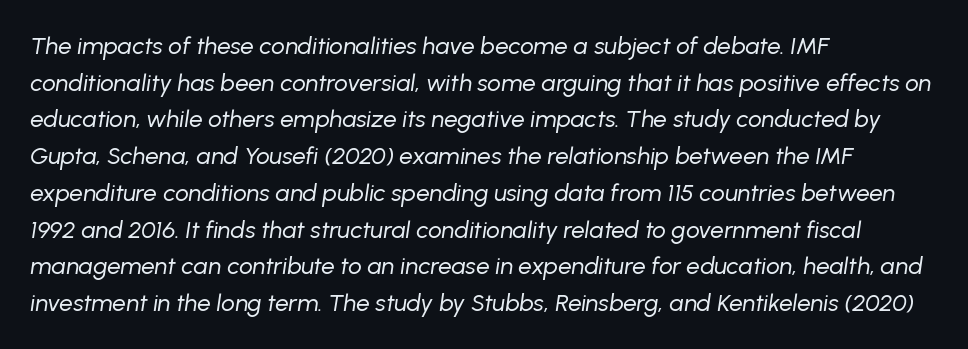
{"italic": "yes", "lean": "right", "slant_degrees": 8, "bold": "no", "underline": "no", "align": "left", "line_spacing": "normal", "line_spacing_ratio": 1.53, "letter_spacing": "normal", "letter_spacing_em": 0.0, "glyph_px": 24}
